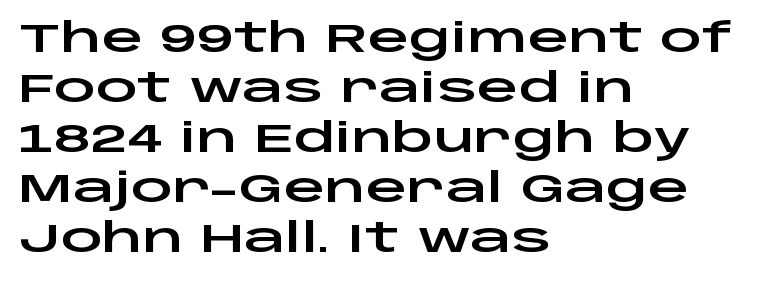
{"serif": "no", "italic": "no", "width": "wide", "stroke_contrast": "low", "x_height": "large", "monospaced": "no", "underline": "no", "align": "left", "line_spacing_ratio": 1.22, "letter_spacing": "normal", "letter_spacing_em": 0.0, "glyph_px": 41}
